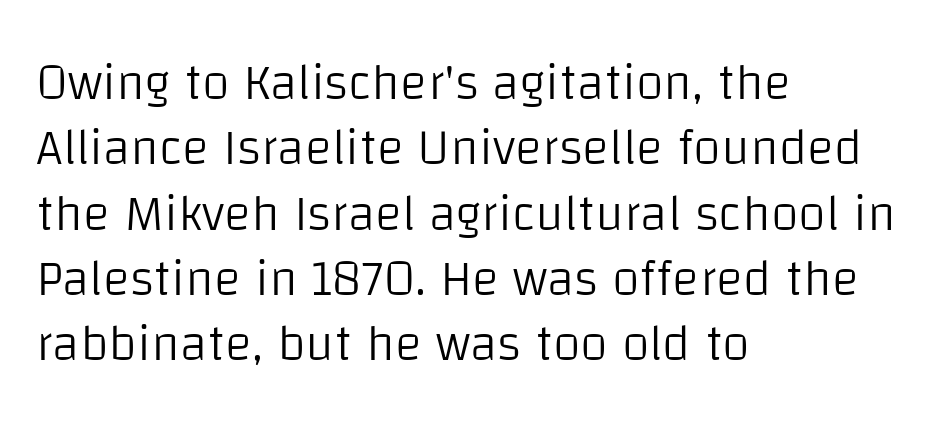
Q: Is the text bold? A: No.
Q: Is the text italic (slanted)? A: No, it is upright.
Q: Is the typeface a serif or a sans-serif typeface? A: Sans-serif.
Q: Is the text underlined? A: No.
Q: How is the paragraph aligned? A: Left-aligned.
Q: Is the spacing between letters normal or unusually wide? A: Normal.
Q: Is the spacing between lines tight, normal or loose? A: Normal.
Q: Width (condensed, normal, or wide)? A: Normal.
Q: Stroke contrast? A: Low.
Q: x-height? A: Large.
Q: Monospaced? A: No.
